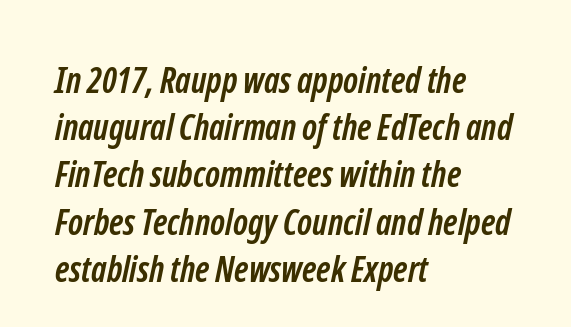
The image shows 35 px semibold, condensed sans-serif type; set left-aligned, normal line spacing (1.35x), normal letter spacing, not underlined; low stroke contrast and a medium x-height.
